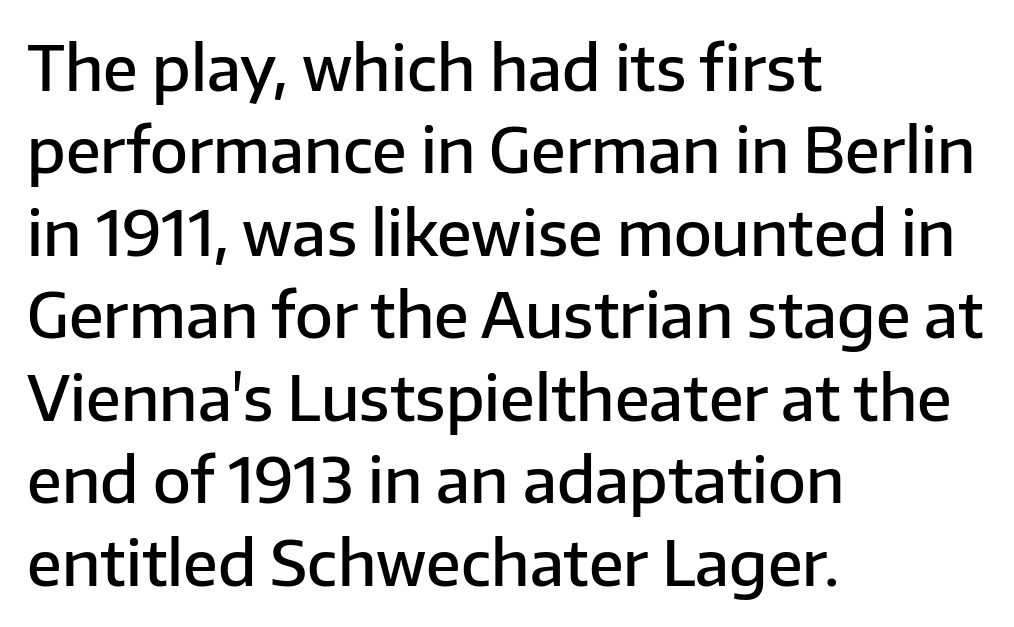
{"serif": "no", "italic": "no", "bold": "semi", "weight": "semibold", "width": "normal", "stroke_contrast": "low", "x_height": "medium", "monospaced": "no", "underline": "no", "align": "left", "line_spacing": "normal", "line_spacing_ratio": 1.33, "letter_spacing": "normal", "letter_spacing_em": 0.0, "glyph_px": 62}
